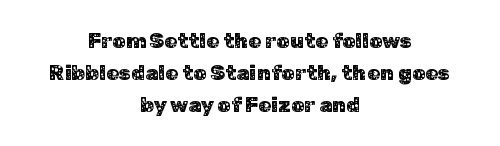
The image shows 21 px text type, upright; set centered, normal line spacing (1.52x), normal letter spacing, not underlined.
